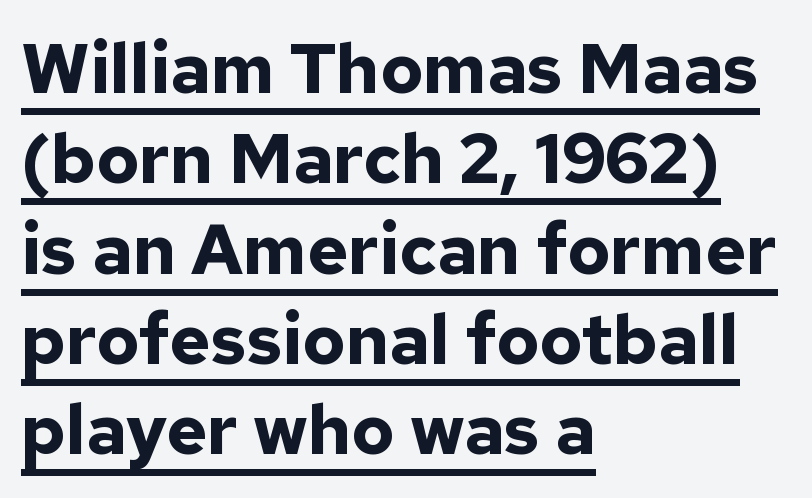
Short note: letters normally spaced. In terms of letterform style, serifs are entirely absent. Compared with undecorated copy, this sample adds a rule below the words. You can tell it's not italic because the verticals are truly vertical. The letters advance in unequal steps, a hallmark of proportional type. Look at the stroke-to-counter ratio: heavy, a bold.
